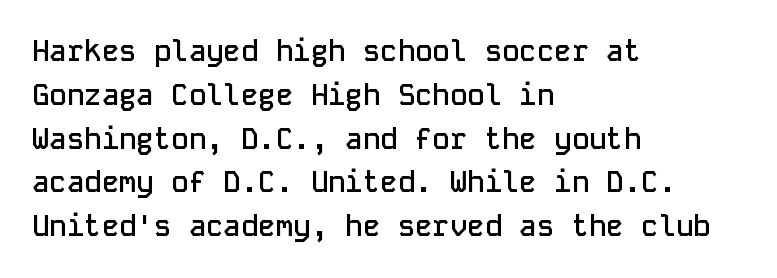
Q: Is the text bold? A: Semi-bold.
Q: Is the text italic (slanted)? A: No, it is upright.
Q: Is the typeface a serif or a sans-serif typeface? A: Sans-serif.
Q: Is the text underlined? A: No.
Q: How is the paragraph aligned? A: Left-aligned.
Q: Is the spacing between letters normal or unusually wide? A: Normal.
Q: Is the spacing between lines tight, normal or loose? A: Normal.
Q: Width (condensed, normal, or wide)? A: Normal.
Q: Stroke contrast? A: Low.
Q: x-height? A: Medium.
Q: Monospaced? A: Yes.
